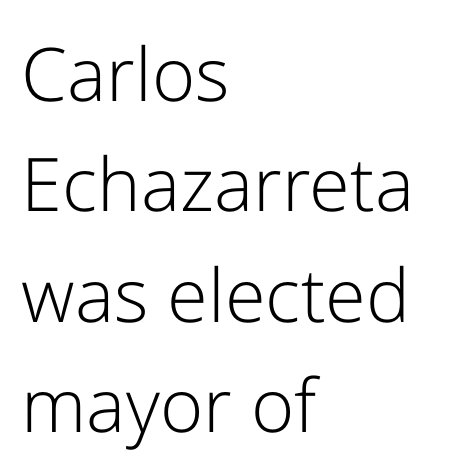
The image shows 74 px light sans-serif type, upright; set left-aligned, normal line spacing (1.49x), normal letter spacing, not underlined; low stroke contrast and a medium x-height.
